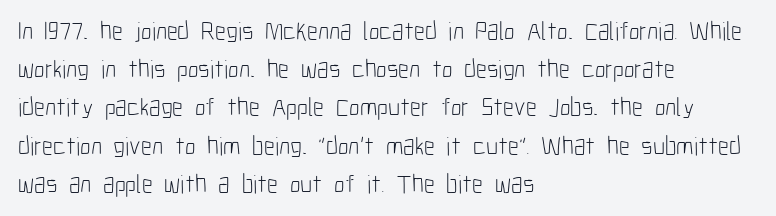
{"italic": "no", "bold": "no", "underline": "no", "align": "left", "line_spacing": "normal", "line_spacing_ratio": 1.47, "letter_spacing": "normal", "letter_spacing_em": 0.0, "glyph_px": 26}
